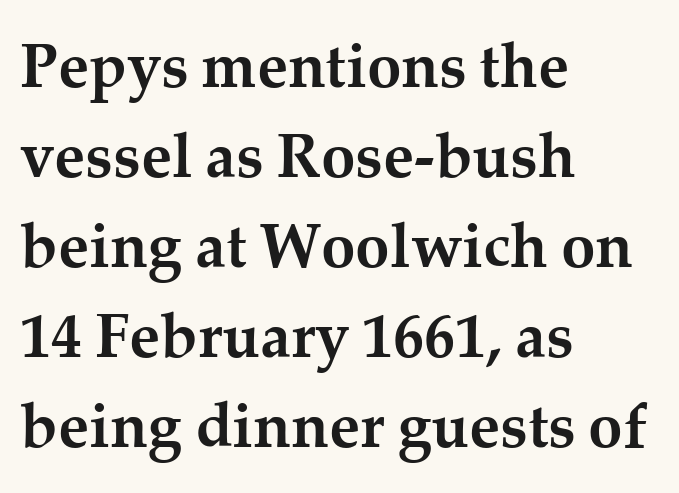
{"serif": "yes", "italic": "no", "bold": "yes", "weight": "semibold", "width": "normal", "stroke_contrast": "medium", "x_height": "medium", "monospaced": "no", "underline": "no", "align": "left", "line_spacing": "normal", "line_spacing_ratio": 1.45, "letter_spacing": "normal", "letter_spacing_em": 0.0, "glyph_px": 62}
